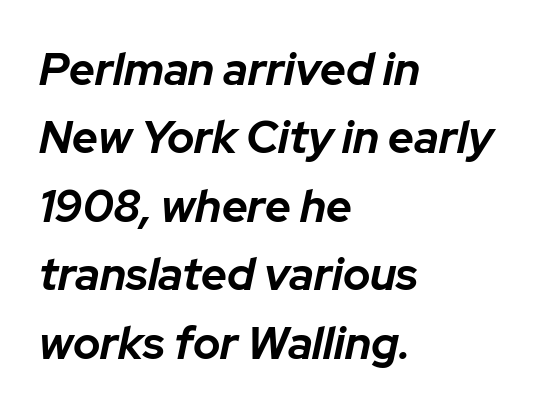
{"italic": "yes", "lean": "right", "slant_degrees": 12, "bold": "yes", "weight": "bold", "width": "normal", "stroke_contrast": "low", "x_height": "medium", "monospaced": "no", "underline": "no", "align": "left", "line_spacing": "normal", "line_spacing_ratio": 1.52, "letter_spacing": "normal", "letter_spacing_em": 0.0, "glyph_px": 45}
